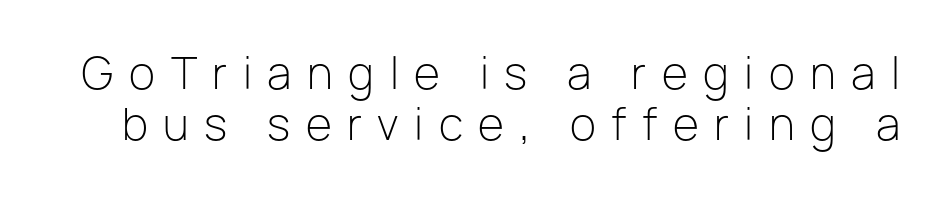
The image shows 43 px light sans-serif type, upright; set line spacing 1.18x, unusually wide letter spacing (+0.36 em), not underlined; low stroke contrast and a medium x-height.
